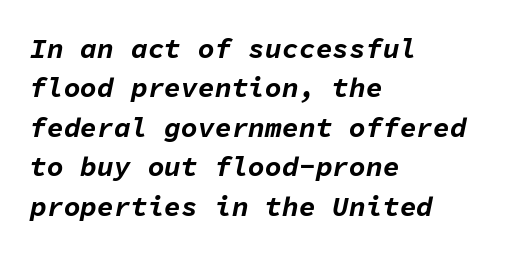
Q: Is the text bold? A: Yes.
Q: Is the text italic (slanted)? A: Yes, it leans right by about 11 degrees.
Q: Is the text underlined? A: No.
Q: How is the paragraph aligned? A: Left-aligned.
Q: Is the spacing between letters normal or unusually wide? A: Normal.
Q: Is the spacing between lines tight, normal or loose? A: Normal.
Q: Width (condensed, normal, or wide)? A: Normal.
Q: Stroke contrast? A: Low.
Q: x-height? A: Medium.
Q: Monospaced? A: Yes.
